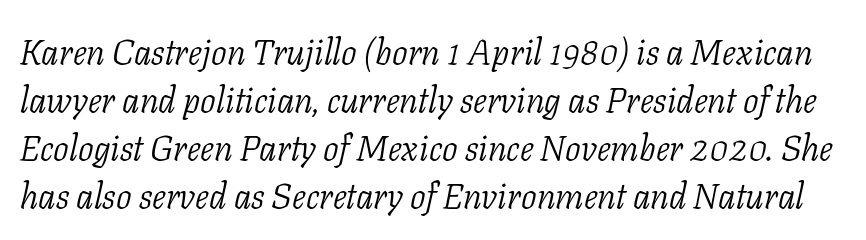
Nobody touched the tracking dial on this one. Heft: none added — not bold. Small tapered or slab feet sit at the stroke ends, so this counts as serif. Glance below the letters and you will spot only blank space. This sample uses an oblique cut, with every glyph tilted off the vertical. Leading: standard.
